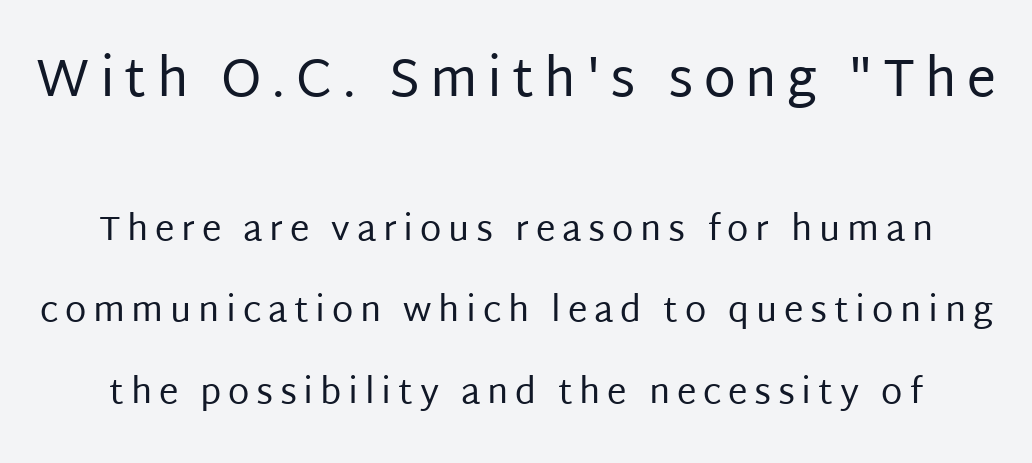
The image shows 52 px regular-weight sans-serif type, upright; set loose line spacing (2.33x), not underlined; the first (top) block is 1.49x larger; low stroke contrast and a large x-height.
